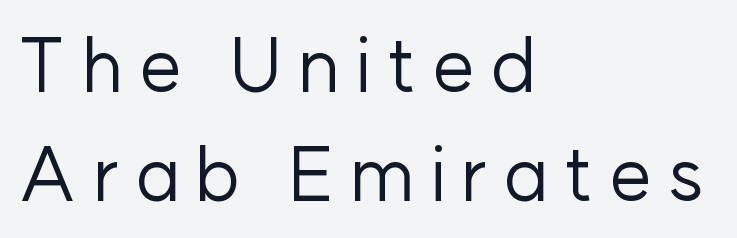
Q: Is the text bold? A: No.
Q: Is the text italic (slanted)? A: No, it is upright.
Q: Is the typeface a serif or a sans-serif typeface? A: Sans-serif.
Q: Is the text underlined? A: No.
Q: How is the paragraph aligned? A: Left-aligned.
Q: Is the spacing between letters normal or unusually wide? A: Unusually wide.
Q: Is the spacing between lines tight, normal or loose? A: Normal.
Q: Width (condensed, normal, or wide)? A: Normal.
Q: Stroke contrast? A: Low.
Q: x-height? A: Medium.
Q: Monospaced? A: No.
